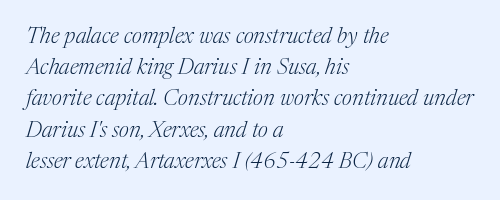
The image shows 22 px text type, italic (leaning right); set left-aligned, normal line spacing (1.42x), normal letter spacing, not underlined.
